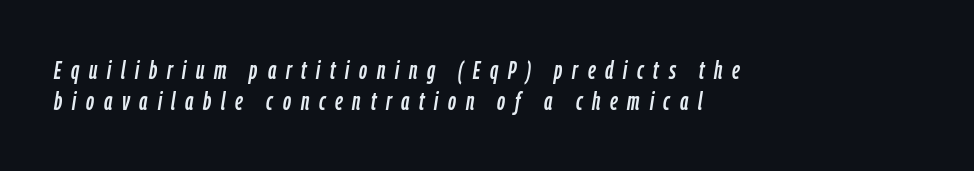
The image shows 25 px text type, italic (leaning right); set left-aligned, normal line spacing (1.25x), unusually wide letter spacing (+0.39 em), not underlined.
